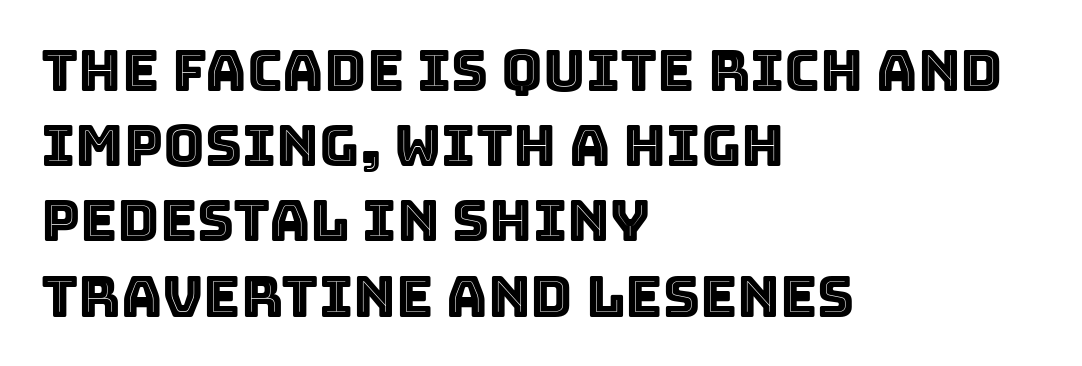
{"italic": "no", "width": "normal", "x_height": "large", "monospaced": "no", "underline": "no", "align": "left", "line_spacing": "normal", "line_spacing_ratio": 1.32, "letter_spacing": "normal", "letter_spacing_em": 0.0, "glyph_px": 57}
